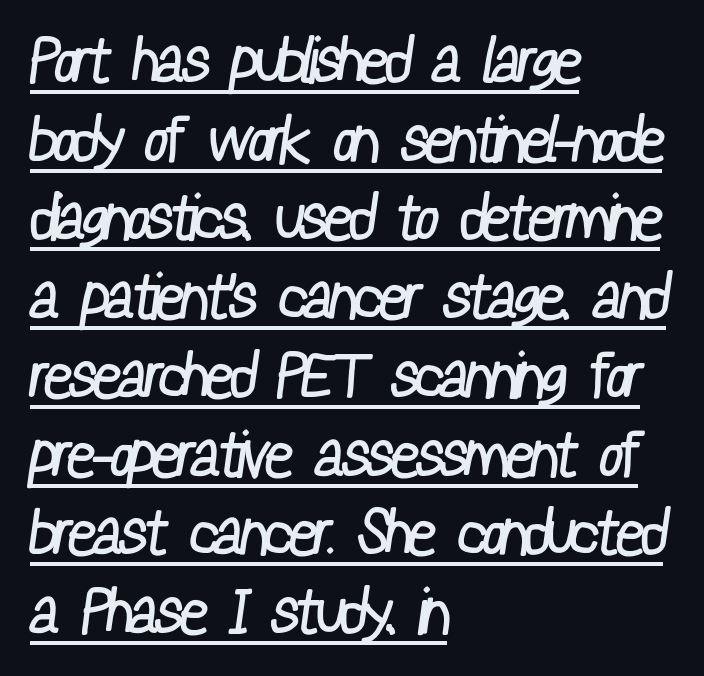
{"serif": "no", "bold": "no", "weight": "regular", "width": "condensed", "stroke_contrast": "low", "x_height": "medium", "monospaced": "no", "underline": "yes", "align": "left", "line_spacing": "normal", "line_spacing_ratio": 1.25, "letter_spacing": "normal", "letter_spacing_em": 0.0, "glyph_px": 63}
